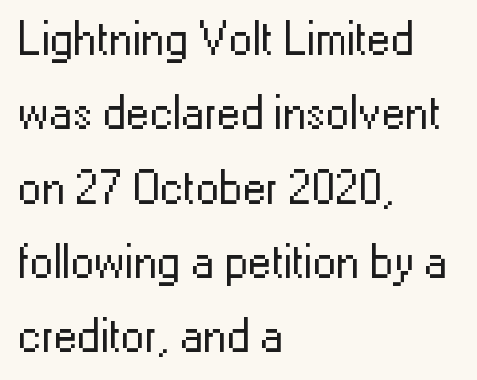
Q: Is the text bold? A: No.
Q: Is the text italic (slanted)? A: No, it is upright.
Q: Is the typeface a serif or a sans-serif typeface? A: Sans-serif.
Q: Is the text underlined? A: No.
Q: How is the paragraph aligned? A: Left-aligned.
Q: Is the spacing between letters normal or unusually wide? A: Normal.
Q: Is the spacing between lines tight, normal or loose? A: Normal.
Q: Width (condensed, normal, or wide)? A: Normal.
Q: Stroke contrast? A: Low.
Q: x-height? A: Medium.
Q: Monospaced? A: No.
